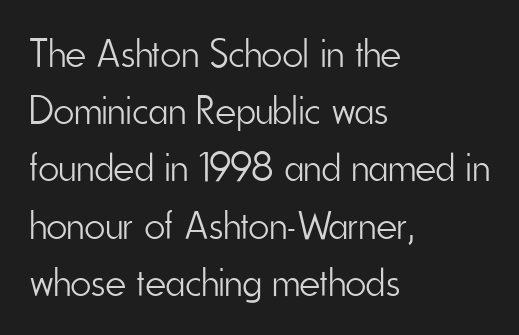
Q: Is the text bold? A: No.
Q: Is the text italic (slanted)? A: No, it is upright.
Q: Is the typeface a serif or a sans-serif typeface? A: Sans-serif.
Q: Is the text underlined? A: No.
Q: How is the paragraph aligned? A: Left-aligned.
Q: Is the spacing between letters normal or unusually wide? A: Normal.
Q: Is the spacing between lines tight, normal or loose? A: Normal.
Q: Width (condensed, normal, or wide)? A: Condensed.
Q: Stroke contrast? A: Low.
Q: x-height? A: Small.
Q: Monospaced? A: No.
